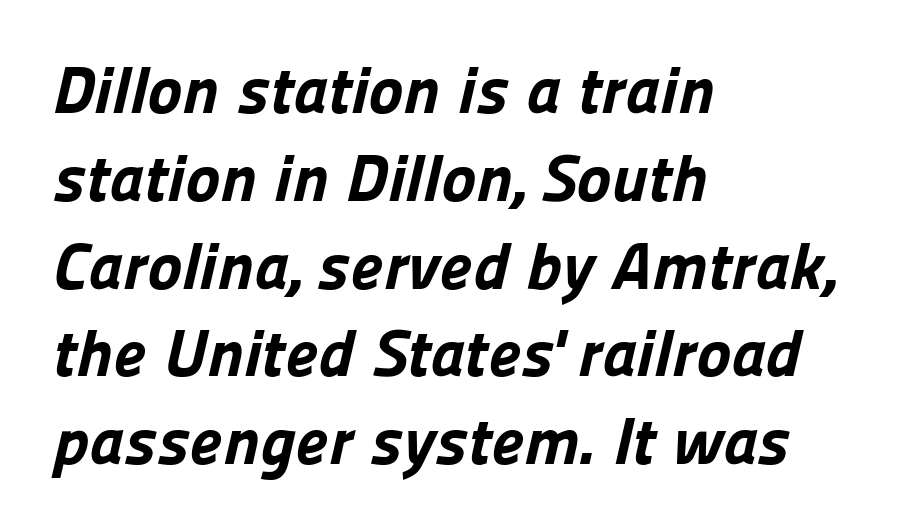
These lines keep a tight, regular rhythm from letter to letter. Whoever set this chose a conventional vertical rhythm. Letters rest on an invisible, unmarked baseline. The font is running at its bold setting. Are there feet on the stems? There aren't — it's a sans. A classic flush-left, rag-right setting is used for this passage.
